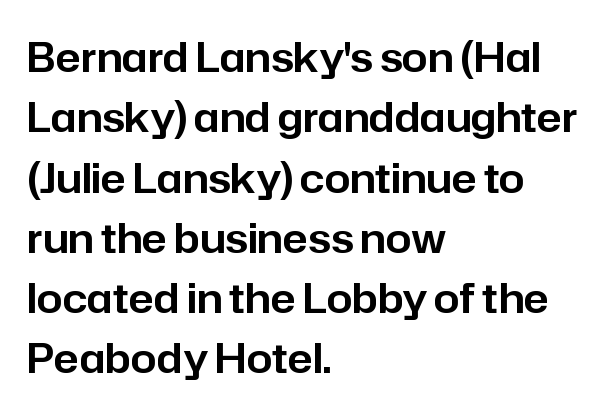
Q: Is the text italic (slanted)? A: No, it is upright.
Q: Is the typeface a serif or a sans-serif typeface? A: Sans-serif.
Q: Is the text underlined? A: No.
Q: How is the paragraph aligned? A: Left-aligned.
Q: Is the spacing between letters normal or unusually wide? A: Normal.
Q: Is the spacing between lines tight, normal or loose? A: Normal.
Q: Width (condensed, normal, or wide)? A: Normal.
Q: Stroke contrast? A: Low.
Q: x-height? A: Medium.
Q: Monospaced? A: No.
